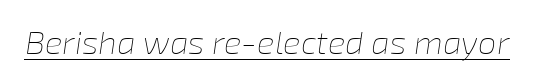
Q: Is the text bold? A: No.
Q: Is the text italic (slanted)? A: Yes, it leans right by about 8 degrees.
Q: Is the text underlined? A: Yes.
Q: Is the spacing between letters normal or unusually wide? A: Normal.
Q: Width (condensed, normal, or wide)? A: Normal.
Q: Stroke contrast? A: Low.
Q: x-height? A: Medium.
Q: Monospaced? A: No.
